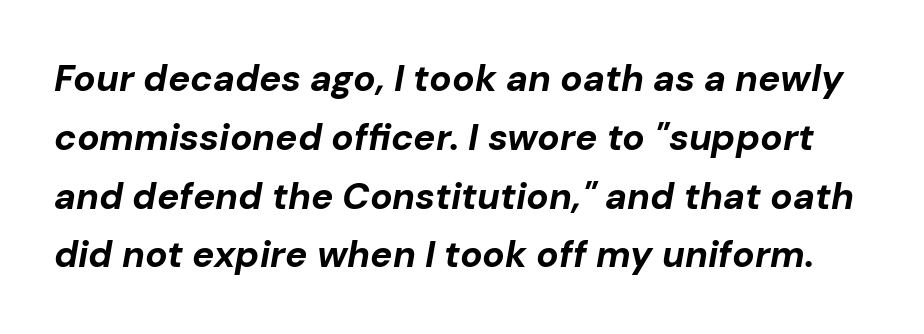
The image shows 37 px bold type, italic (leaning right); set normal line spacing (1.59x), normal letter spacing, not underlined; low stroke contrast and a medium x-height.
